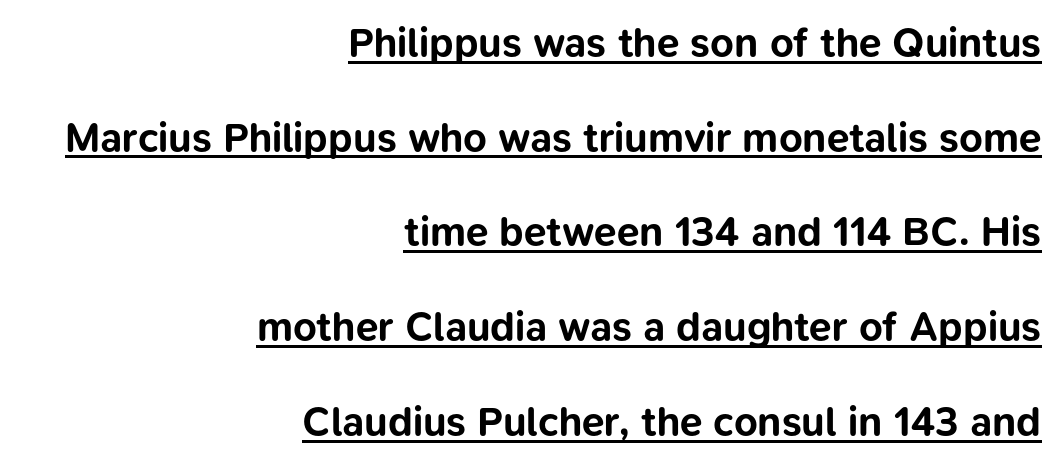
{"serif": "no", "italic": "no", "bold": "yes", "weight": "bold", "width": "normal", "stroke_contrast": "low", "x_height": "medium", "monospaced": "no", "underline": "yes", "align": "right", "line_spacing": "loose", "line_spacing_ratio": 2.31, "letter_spacing": "normal", "letter_spacing_em": 0.0, "glyph_px": 41}
